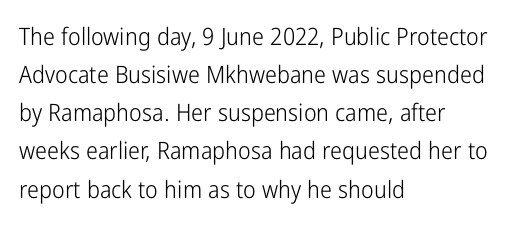
Q: Is the text bold? A: No.
Q: Is the text italic (slanted)? A: No, it is upright.
Q: Is the text underlined? A: No.
Q: How is the paragraph aligned? A: Left-aligned.
Q: Is the spacing between letters normal or unusually wide? A: Normal.
Q: Is the spacing between lines tight, normal or loose? A: Normal.
